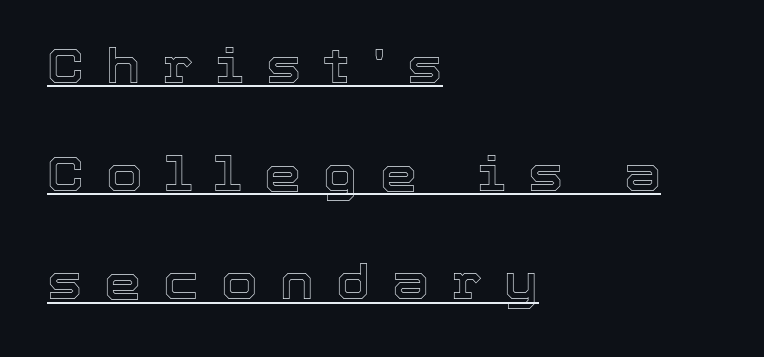
You could only call the tracking loose — the letters float apart. This sample has the flowing, uneven cadence of proportional lettering. Does the lettering tilt? It doesn't — this is upright. Each line of the rendering has a horizontal stroke beneath the glyphs. Widely set lines give the paragraph a tall, airy silhouette. These lines are set flush left with a ragged right edge.
